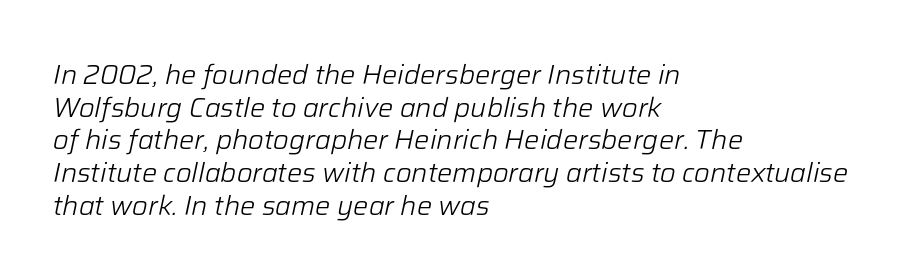
Posture: slanted. Compared with a typical body face, this is equally light or lighter still. Words appear dense and cohesive because spacing is normal. These lines are set flush left with a ragged right edge. Decoration check: the copy has no underline.
